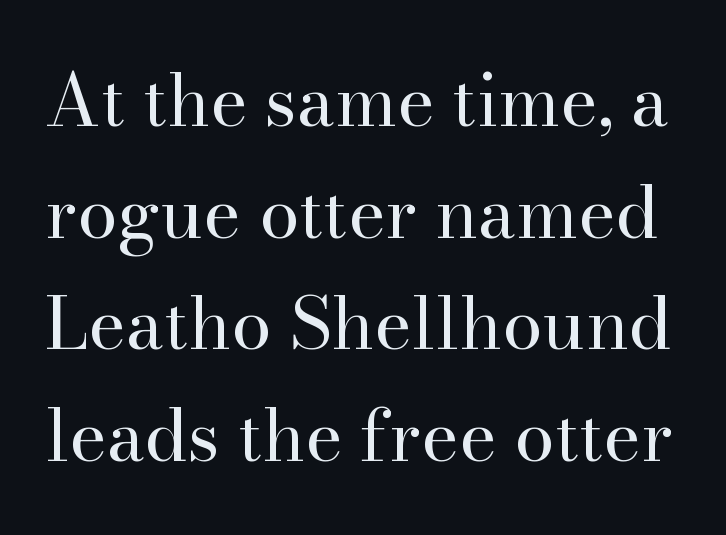
Q: Is the text bold? A: No.
Q: Is the text italic (slanted)? A: No, it is upright.
Q: Is the typeface a serif or a sans-serif typeface? A: Serif.
Q: Is the text underlined? A: No.
Q: Is the spacing between letters normal or unusually wide? A: Normal.
Q: Is the spacing between lines tight, normal or loose? A: Normal.
Q: Width (condensed, normal, or wide)? A: Normal.
Q: Stroke contrast? A: High.
Q: x-height? A: Small.
Q: Monospaced? A: No.
